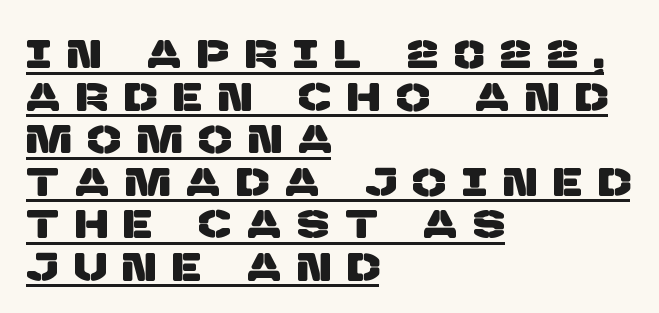
Q: Is the typeface a serif or a sans-serif typeface? A: Sans-serif.
Q: Is the text underlined? A: Yes.
Q: How is the paragraph aligned? A: Left-aligned.
Q: Is the spacing between letters normal or unusually wide? A: Unusually wide.
Q: Is the spacing between lines tight, normal or loose? A: Tight.
Q: Width (condensed, normal, or wide)? A: Normal.
Q: Stroke contrast? A: Low.
Q: x-height? A: Large.
Q: Monospaced? A: No.
